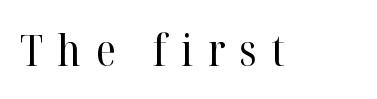
The letters advance in unequal steps, a hallmark of proportional type. Serif or sans? Serif — the stroke terminals have little feet. Summary of weight: not heavy and not bold. Is there any slant? The stems are plumb.
